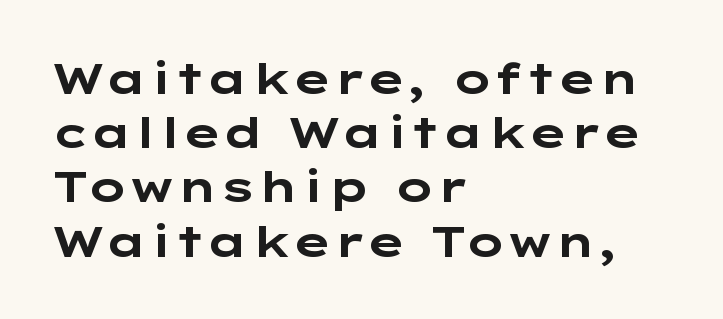
Q: Is the text bold? A: Yes.
Q: Is the text italic (slanted)? A: No, it is upright.
Q: Is the typeface a serif or a sans-serif typeface? A: Sans-serif.
Q: Is the text underlined? A: No.
Q: How is the paragraph aligned? A: Left-aligned.
Q: Is the spacing between letters normal or unusually wide? A: Normal.
Q: Is the spacing between lines tight, normal or loose? A: Normal.
Q: Width (condensed, normal, or wide)? A: Wide.
Q: Stroke contrast? A: Low.
Q: x-height? A: Medium.
